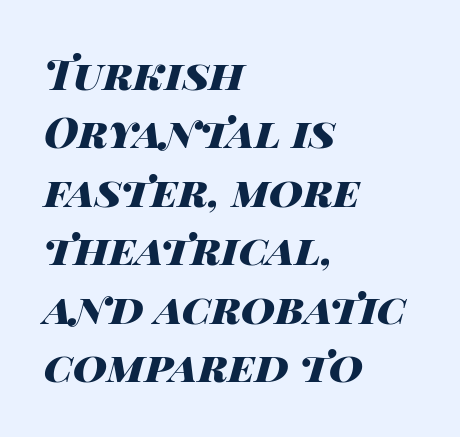
Q: Is the text bold? A: Yes.
Q: Is the text italic (slanted)? A: Yes, it leans right by about 14 degrees.
Q: Is the text underlined? A: No.
Q: How is the paragraph aligned? A: Left-aligned.
Q: Is the spacing between letters normal or unusually wide? A: Normal.
Q: Is the spacing between lines tight, normal or loose? A: Normal.
Q: Width (condensed, normal, or wide)? A: Wide.
Q: Stroke contrast? A: High.
Q: x-height? A: Large.
Q: Monospaced? A: No.
